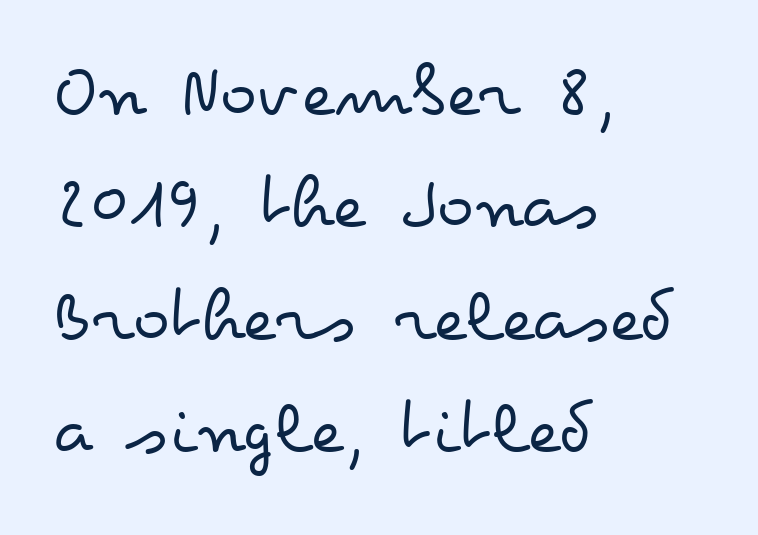
The image shows 77 px regular-weight, wide type, upright; set left-aligned, normal line spacing (1.46x), normal letter spacing, not underlined; low stroke contrast and a small x-height.
